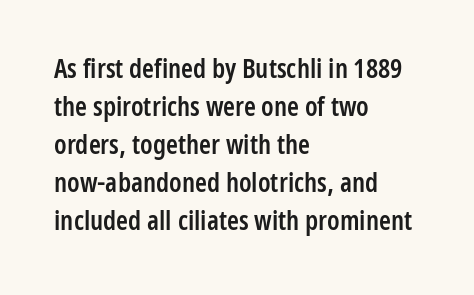
Q: Is the text bold? A: Semi-bold.
Q: Is the text italic (slanted)? A: No, it is upright.
Q: Is the text underlined? A: No.
Q: How is the paragraph aligned? A: Left-aligned.
Q: Is the spacing between letters normal or unusually wide? A: Normal.
Q: Is the spacing between lines tight, normal or loose? A: Normal.
